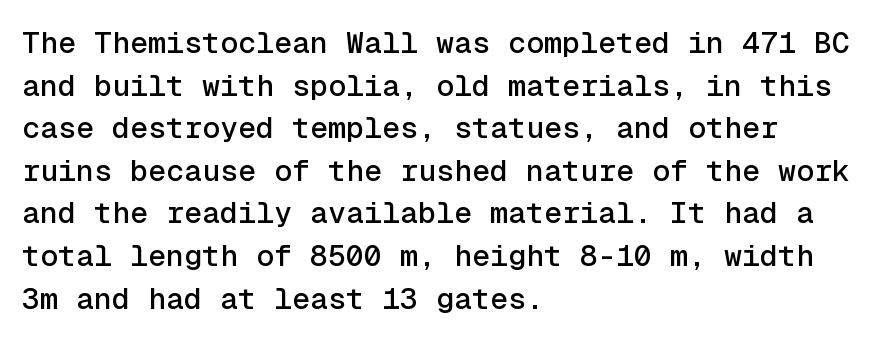
{"serif": "no", "italic": "no", "width": "normal", "x_height": "medium", "monospaced": "yes", "underline": "no", "align": "left", "line_spacing": "normal", "line_spacing_ratio": 1.42, "letter_spacing": "normal", "letter_spacing_em": 0.0, "glyph_px": 30}
